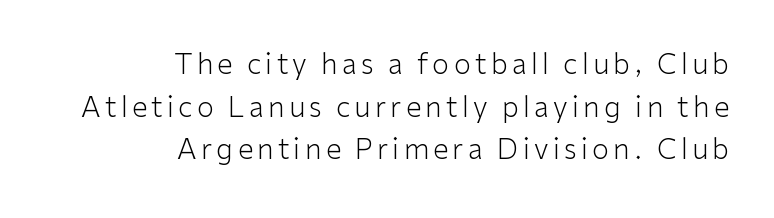
The image shows 28 px light sans-serif type, upright; set right-aligned, normal line spacing (1.52x), not underlined; low stroke contrast and a medium x-height.
